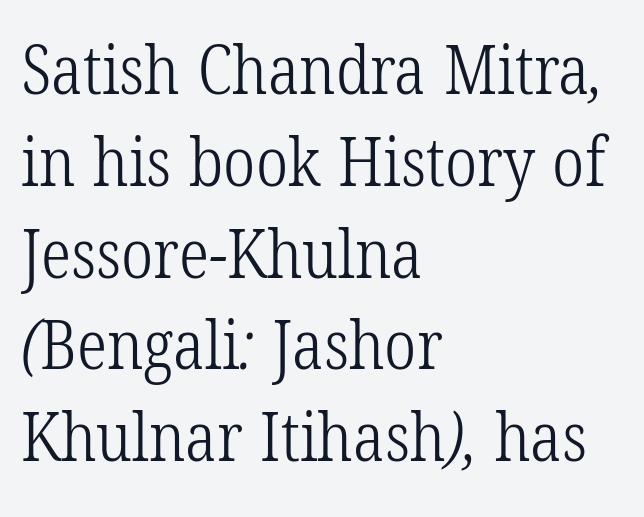
Q: Is the text bold? A: No.
Q: Is the typeface a serif or a sans-serif typeface? A: Serif.
Q: Is the text underlined? A: No.
Q: How is the paragraph aligned? A: Left-aligned.
Q: Is the spacing between letters normal or unusually wide? A: Normal.
Q: Is the spacing between lines tight, normal or loose? A: Normal.
Q: Width (condensed, normal, or wide)? A: Condensed.
Q: Stroke contrast? A: Low.
Q: x-height? A: Medium.
Q: Monospaced? A: No.
